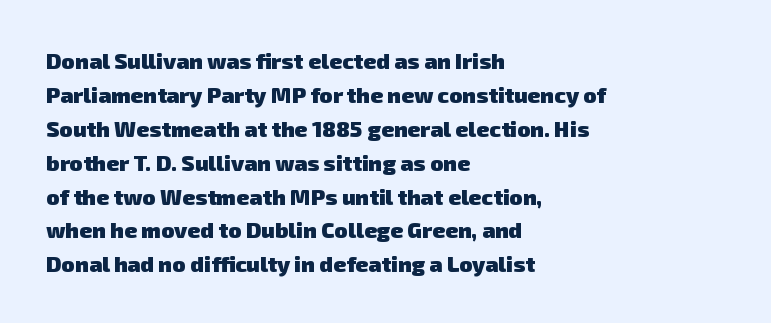
{"bold": "yes", "underline": "no", "align": "left", "line_spacing": "normal", "line_spacing_ratio": 1.54, "letter_spacing": "normal", "letter_spacing_em": 0.0, "glyph_px": 22}
